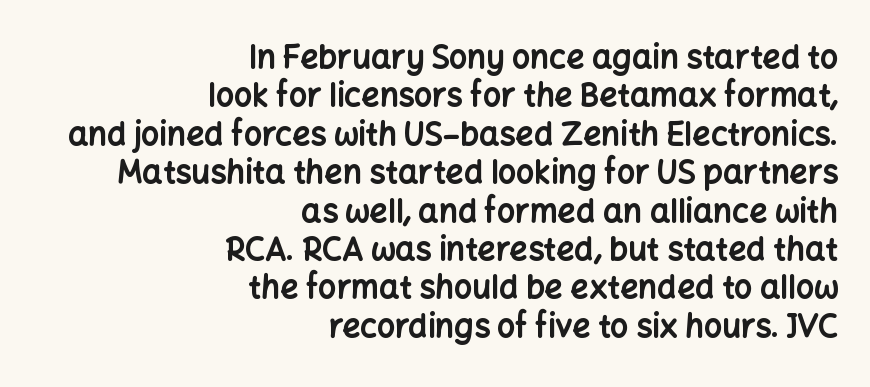
{"serif": "no", "italic": "no", "bold": "yes", "weight": "bold", "width": "normal", "stroke_contrast": "low", "x_height": "medium", "monospaced": "no", "underline": "no", "align": "right", "line_spacing_ratio": 1.2, "letter_spacing": "normal", "letter_spacing_em": 0.0, "glyph_px": 32}
